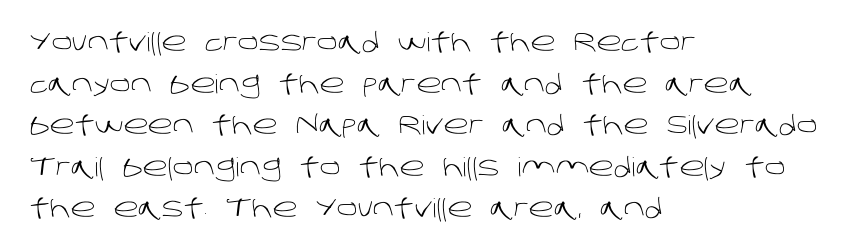
{"bold": "no", "underline": "no", "align": "left", "line_spacing": "normal", "line_spacing_ratio": 1.6, "letter_spacing": "normal", "letter_spacing_em": 0.0, "glyph_px": 26}
